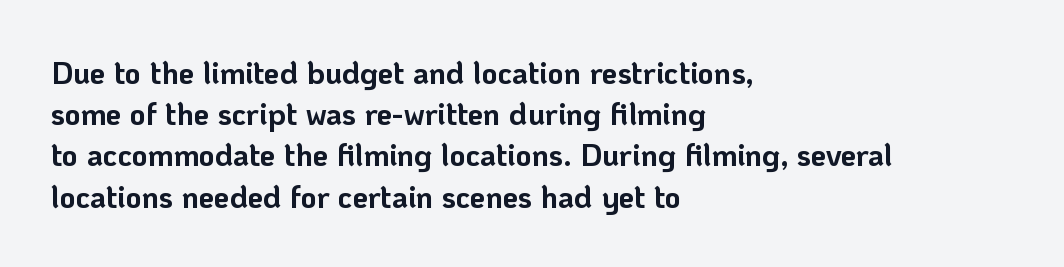
Q: Is the text bold? A: Yes.
Q: Is the text italic (slanted)? A: No, it is upright.
Q: Is the typeface a serif or a sans-serif typeface? A: Sans-serif.
Q: Is the text underlined? A: No.
Q: How is the paragraph aligned? A: Left-aligned.
Q: Is the spacing between letters normal or unusually wide? A: Normal.
Q: Is the spacing between lines tight, normal or loose? A: Normal.
Q: Width (condensed, normal, or wide)? A: Normal.
Q: Stroke contrast? A: Low.
Q: x-height? A: Medium.
Q: Monospaced? A: No.
